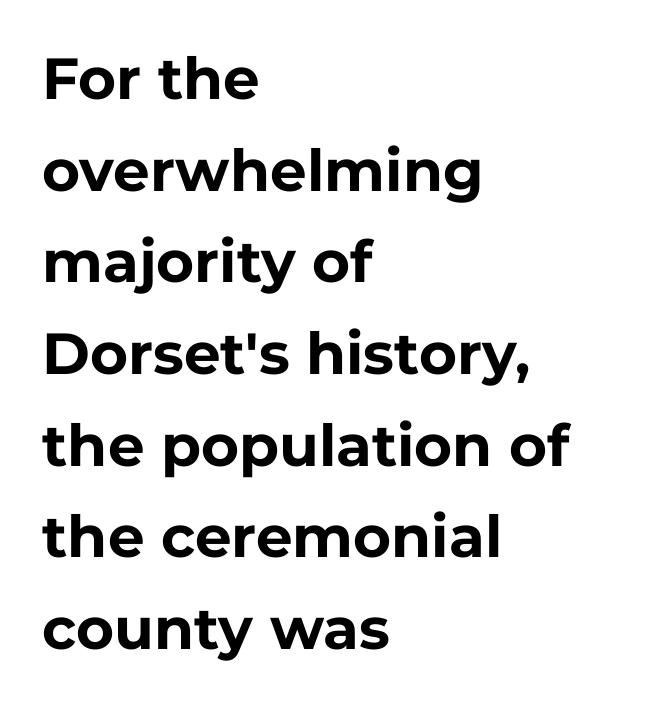
Q: Is the text bold? A: Yes.
Q: Is the text italic (slanted)? A: No, it is upright.
Q: Is the typeface a serif or a sans-serif typeface? A: Sans-serif.
Q: Is the text underlined? A: No.
Q: How is the paragraph aligned? A: Left-aligned.
Q: Is the spacing between letters normal or unusually wide? A: Normal.
Q: Is the spacing between lines tight, normal or loose? A: Normal.
Q: Width (condensed, normal, or wide)? A: Normal.
Q: Stroke contrast? A: Low.
Q: x-height? A: Medium.
Q: Monospaced? A: No.
